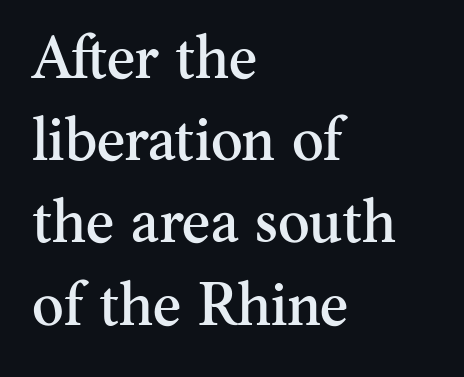
{"serif": "yes", "italic": "no", "width": "normal", "stroke_contrast": "medium", "x_height": "small", "monospaced": "no", "underline": "no", "align": "left", "line_spacing": "normal", "line_spacing_ratio": 1.37, "letter_spacing": "normal", "letter_spacing_em": 0.0, "glyph_px": 60}
